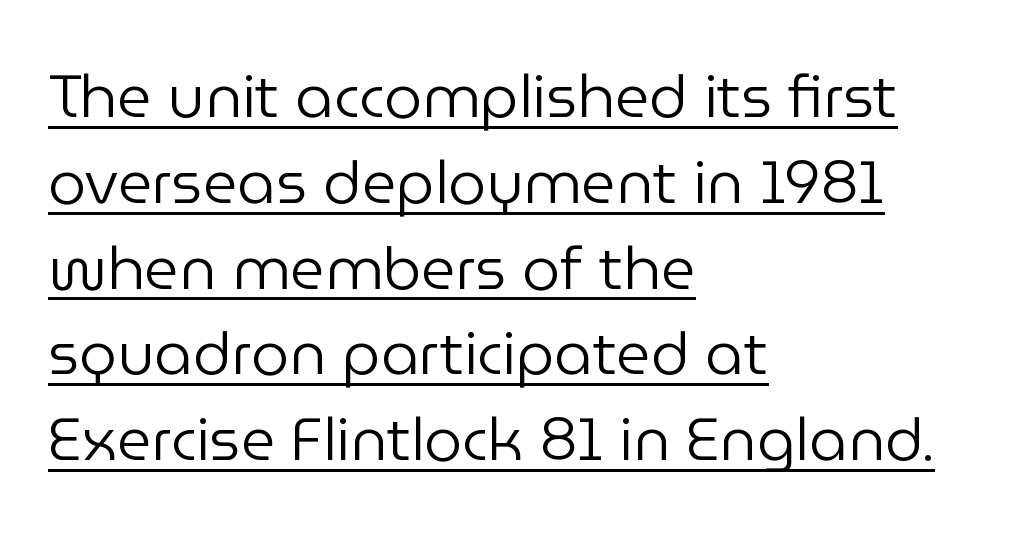
The image shows 60 px regular-weight sans-serif type, upright; set left-aligned, normal line spacing (1.43x), normal letter spacing, underlined; low stroke contrast and a medium x-height.
